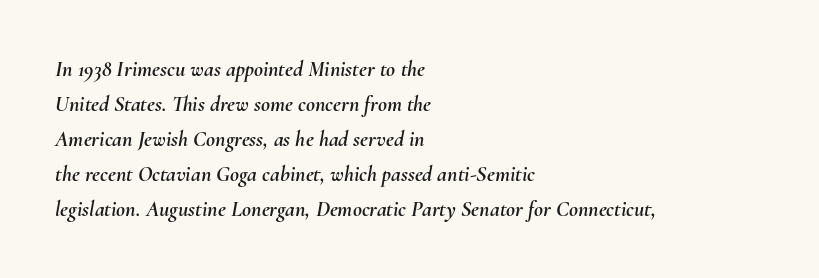
{"italic": "yes", "lean": "right", "slant_degrees": 10, "underline": "no", "align": "left", "line_spacing": "normal", "line_spacing_ratio": 1.59, "letter_spacing": "normal", "letter_spacing_em": 0.0, "glyph_px": 22}
